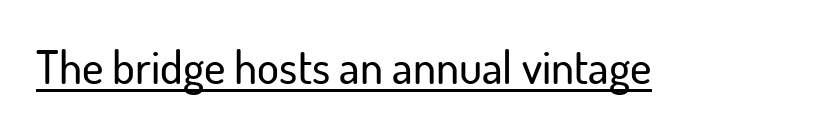
The image shows 46 px sans-serif type, upright; set normal letter spacing, underlined; low stroke contrast and a small x-height.
